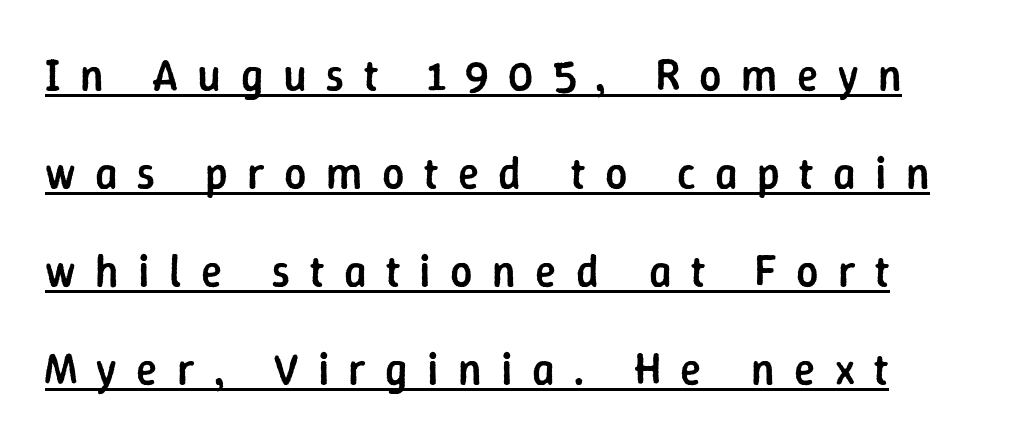
Posture: vertical. Line beginnings align vertically; line endings do not. The face used here is rendered with a markedly widened letterfit. Slightly chunky letters — semibold, I'd say, not full bold. The letters advance in unequal steps, a hallmark of proportional type.
